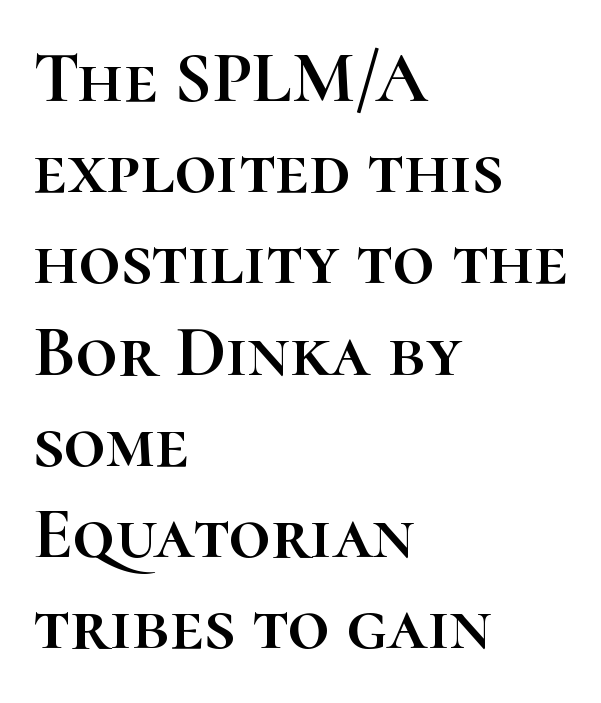
Is there any slant? The stems are plumb. Does the copy run flush right? No — it runs flush left. Letters rest on an invisible, unmarked baseline. Each word holds together tightly as a unit, with standard inter-letter gaps. Vertically, the passage feels balanced, rows spaced as you'd expect. Proportional: the letters do not fall into vertical columns.
